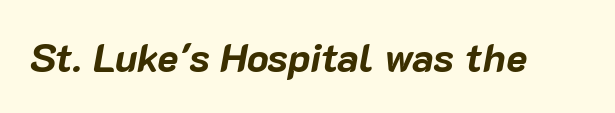
{"italic": "yes", "lean": "right", "slant_degrees": 10, "bold": "yes", "weight": "bold", "width": "normal", "stroke_contrast": "low", "x_height": "medium", "monospaced": "no", "underline": "no", "letter_spacing": "normal", "letter_spacing_em": 0.0, "glyph_px": 40}
